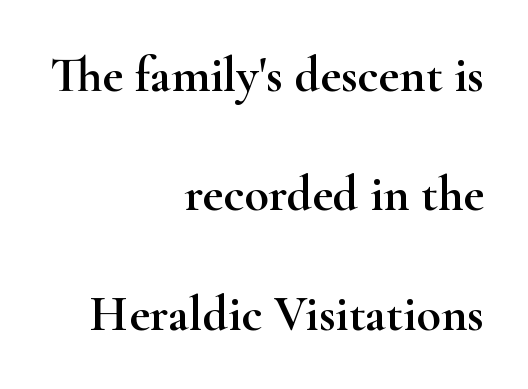
Q: Is the text italic (slanted)? A: No, it is upright.
Q: Is the typeface a serif or a sans-serif typeface? A: Serif.
Q: Is the text underlined? A: No.
Q: How is the paragraph aligned? A: Right-aligned.
Q: Is the spacing between letters normal or unusually wide? A: Normal.
Q: Is the spacing between lines tight, normal or loose? A: Loose.
Q: Width (condensed, normal, or wide)? A: Wide.
Q: Stroke contrast? A: High.
Q: x-height? A: Small.
Q: Monospaced? A: No.
